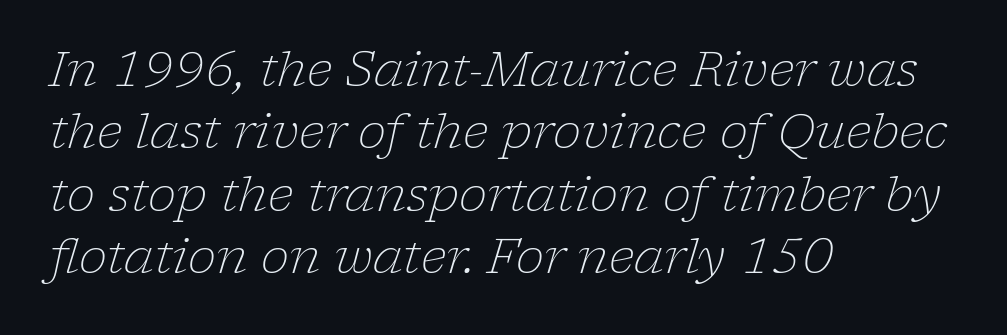
{"serif": "yes", "italic": "yes", "lean": "right", "slant_degrees": 17, "bold": "no", "weight": "light", "width": "normal", "stroke_contrast": "low", "x_height": "medium", "monospaced": "no", "underline": "no", "align": "left", "line_spacing": "normal", "line_spacing_ratio": 1.3, "letter_spacing": "normal", "letter_spacing_em": 0.0, "glyph_px": 48}
